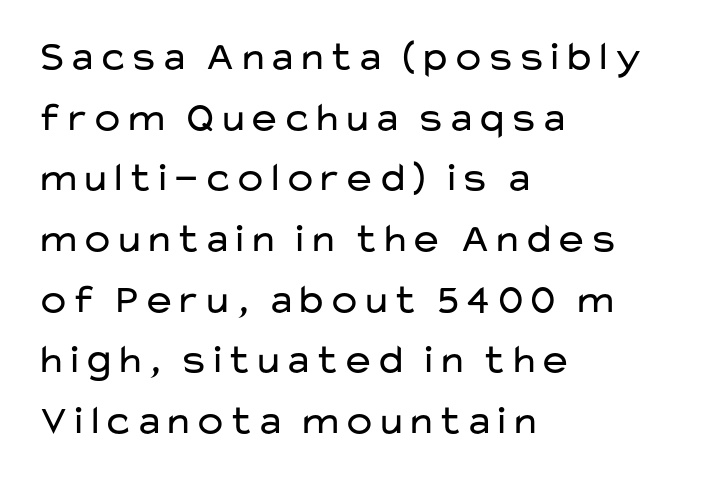
{"serif": "no", "italic": "no", "bold": "no", "weight": "regular", "width": "wide", "stroke_contrast": "low", "x_height": "medium", "monospaced": "no", "underline": "no", "align": "left", "line_spacing": "normal", "line_spacing_ratio": 1.48, "letter_spacing": "normal", "letter_spacing_em": 0.0, "glyph_px": 41}
